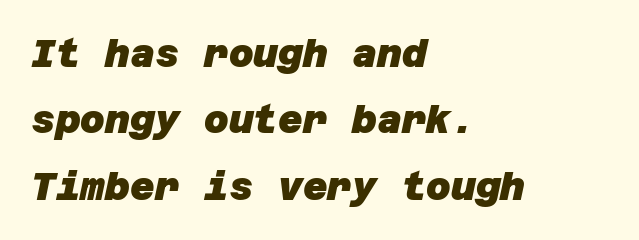
{"serif": "no", "bold": "yes", "weight": "heavy", "width": "normal", "stroke_contrast": "low", "x_height": "large", "underline": "no", "align": "left", "line_spacing_ratio": 1.75, "letter_spacing": "normal", "letter_spacing_em": 0.0, "glyph_px": 38}
